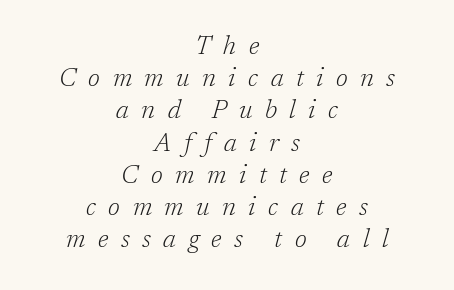
Stems here are at most as thick as an everyday book face. Posture: slanted. Horizontal bands of white between lines are of average thickness. Students, note that the glyphs here are deliberately spaced far apart. The strip under each line holds only bare page. This sample is center-justified, so both line endings float freely.
